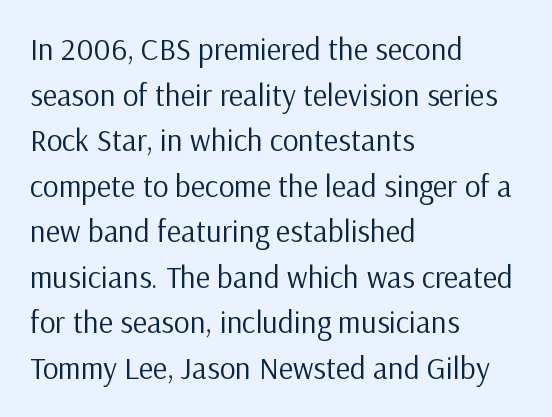
The image shows 31 px regular-weight sans-serif type, upright; set left-aligned, normal line spacing (1.47x), normal letter spacing, not underlined; low stroke contrast and a medium x-height.
